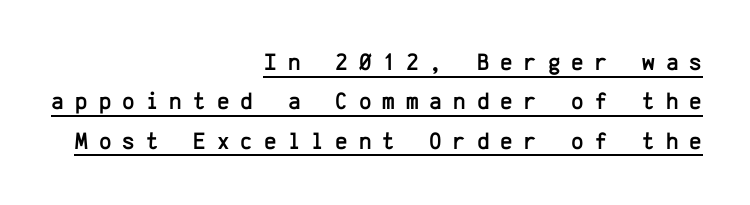
{"italic": "no", "underline": "yes", "align": "right", "line_spacing": "normal", "line_spacing_ratio": 1.64, "letter_spacing": "wide", "letter_spacing_em": 0.46, "glyph_px": 24}
